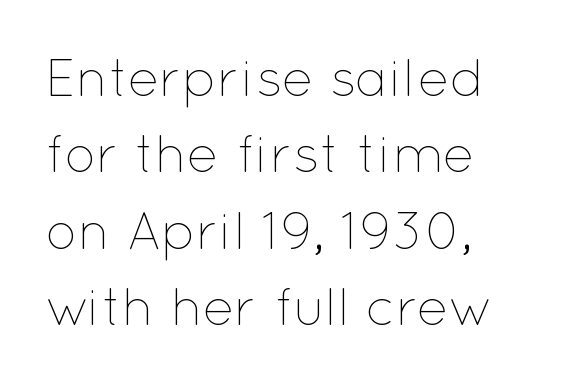
Is the stroke heavy? The answer is a plain regular-or-lighter. The typesetter chose a ragged-right arrangement here. Successive baselines arrive at the customary interval. Posture: vertical.
